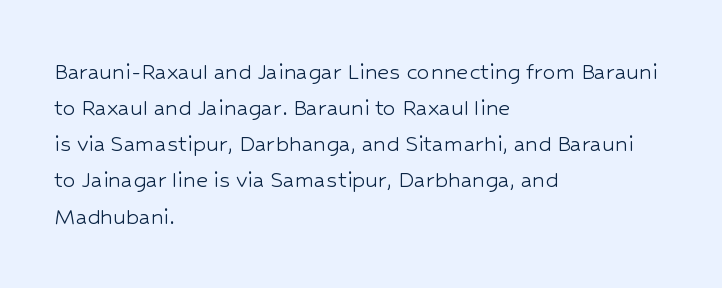
The image shows 26 px text type, upright; set left-aligned, normal line spacing (1.39x), normal letter spacing, not underlined.
